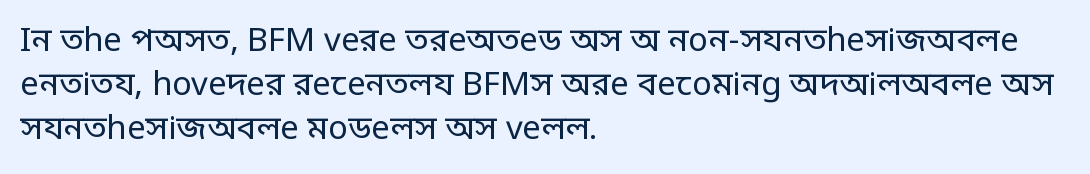
{"serif": "no", "italic": "no", "bold": "no", "weight": "regular", "width": "condensed", "stroke_contrast": "low", "monospaced": "no", "underline": "no", "align": "left", "line_spacing": "normal", "line_spacing_ratio": 1.34, "letter_spacing": "normal", "letter_spacing_em": 0.0, "glyph_px": 33}
